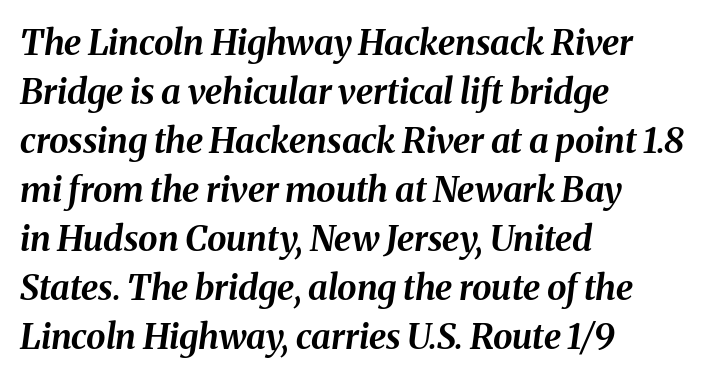
Q: Is the text bold? A: Yes.
Q: Is the text italic (slanted)? A: Yes, it leans right by about 8 degrees.
Q: Is the text underlined? A: No.
Q: How is the paragraph aligned? A: Left-aligned.
Q: Is the spacing between letters normal or unusually wide? A: Normal.
Q: Is the spacing between lines tight, normal or loose? A: Normal.
Q: Width (condensed, normal, or wide)? A: Normal.
Q: Stroke contrast? A: Medium.
Q: x-height? A: Medium.
Q: Monospaced? A: No.
